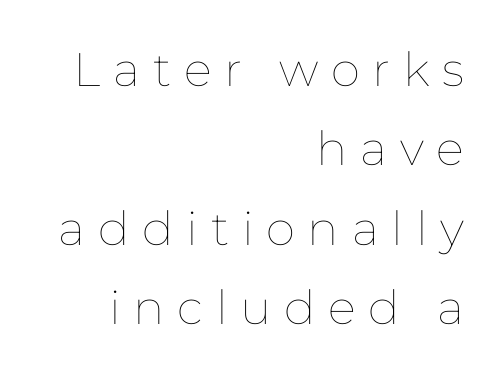
Whoever set this chose a conventional vertical rhythm. A clean baseline with only descenders dipping below it. Each line ends at the same right margin while the left side varies. The horizontal fit of the characters is loose and conspicuously gappy. Note the varied advance widths — an 'i' is clearly narrower than an 'm'.
